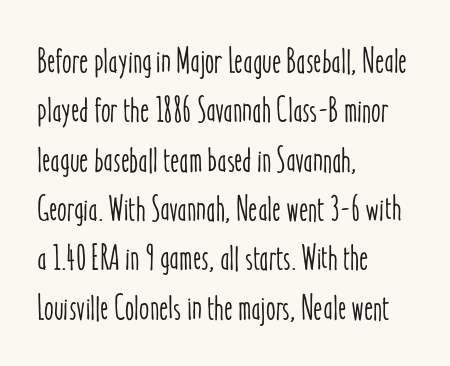
The image shows 35 px condensed type, upright; set left-aligned, normal line spacing (1.41x), normal letter spacing, not underlined; low stroke contrast and a medium x-height.
